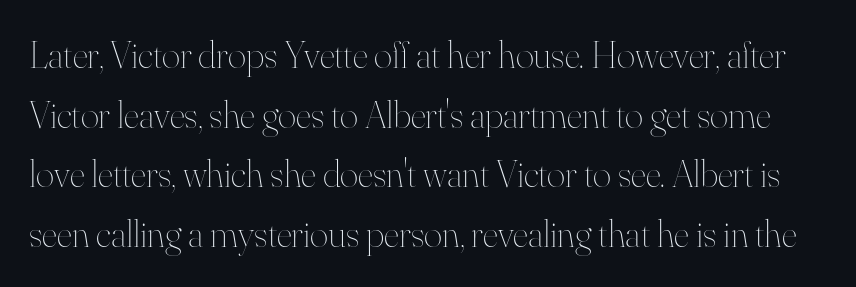
This sample has the flowing, uneven cadence of proportional lettering. Weight: not bold — regular or lighter. Rows of type keep a routine distance in the vertical direction. This sample uses an upright cut, with every glyph sitting square on the baseline.
